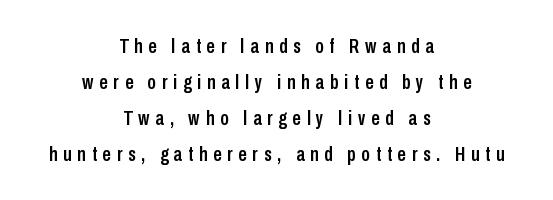
Q: Is the text italic (slanted)? A: No, it is upright.
Q: Is the text underlined? A: No.
Q: How is the paragraph aligned? A: Centered.
Q: Is the spacing between letters normal or unusually wide? A: Unusually wide.
